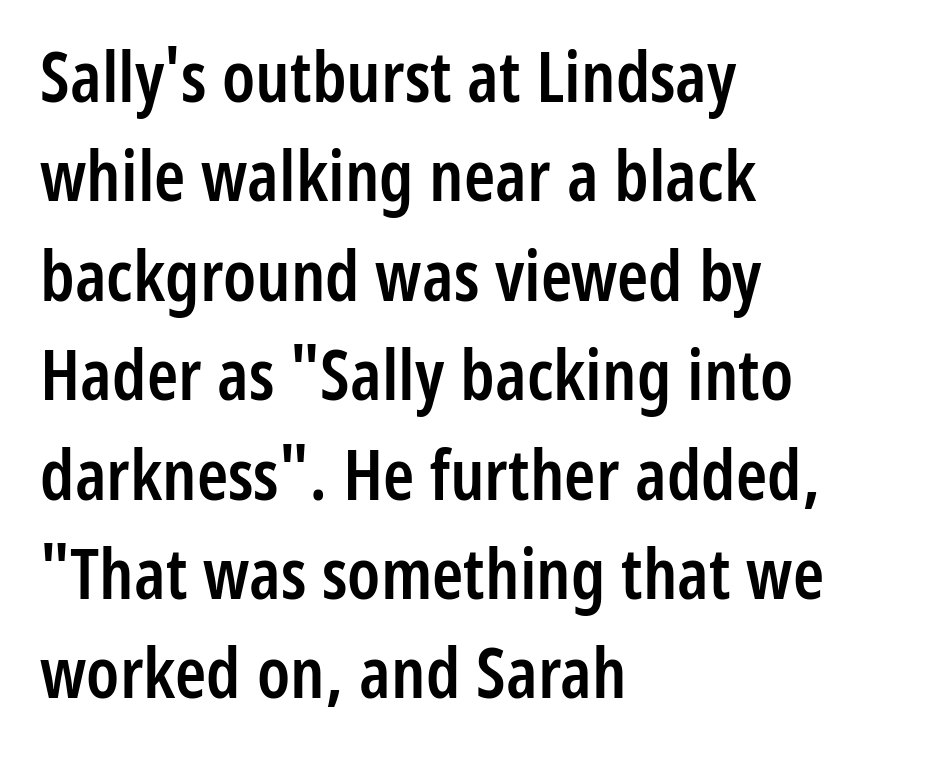
The image shows 71 px semibold, condensed sans-serif type, upright; set left-aligned, normal line spacing (1.4x), normal letter spacing, not underlined; low stroke contrast and a medium x-height.
